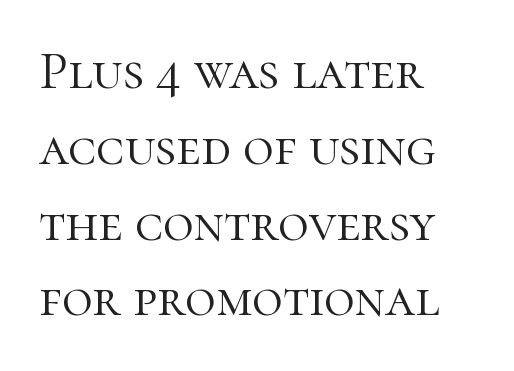
{"serif": "yes", "italic": "no", "bold": "no", "weight": "light", "width": "normal", "stroke_contrast": "high", "x_height": "medium", "monospaced": "no", "underline": "no", "align": "left", "line_spacing": "normal", "line_spacing_ratio": 1.43, "letter_spacing": "normal", "letter_spacing_em": 0.0, "glyph_px": 53}
